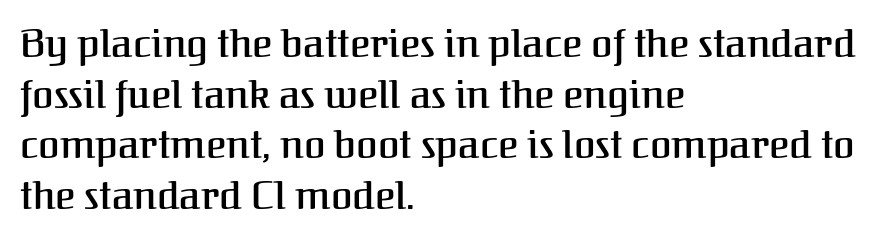
Q: Is the text italic (slanted)? A: No, it is upright.
Q: Is the typeface a serif or a sans-serif typeface? A: Serif.
Q: Is the text underlined? A: No.
Q: How is the paragraph aligned? A: Left-aligned.
Q: Is the spacing between letters normal or unusually wide? A: Normal.
Q: Is the spacing between lines tight, normal or loose? A: Normal.
Q: Width (condensed, normal, or wide)? A: Normal.
Q: Stroke contrast? A: Medium.
Q: x-height? A: Medium.
Q: Monospaced? A: No.
